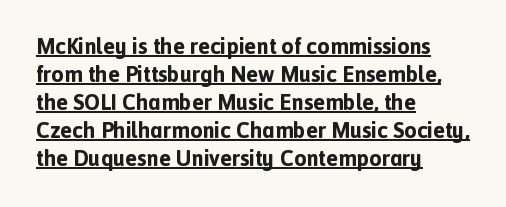
The image shows 22 px bold type, upright; set left-aligned, normal line spacing (1.27x), normal letter spacing, underlined.
